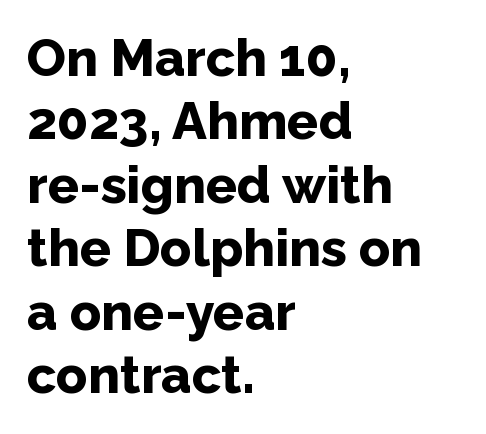
Note the varied advance widths — an 'i' is clearly narrower than an 'm'. Is the letter spacing exaggerated? No — it looks like the ordinary default. Emphasis by weight is at full strength: bold. Visually the block forms a straight wall on the left and a jagged coastline on the right. These lines are composed in type without serifs.
